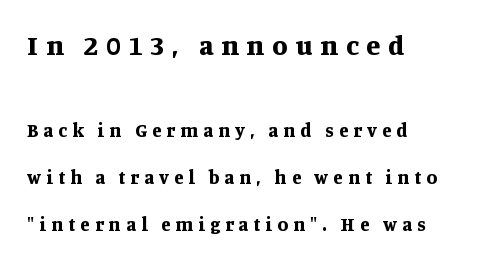
Q: Is the text bold? A: Yes.
Q: Is the text italic (slanted)? A: No, it is upright.
Q: Is the typeface a serif or a sans-serif typeface? A: Serif.
Q: Is the text underlined? A: No.
Q: How is the paragraph aligned? A: Left-aligned.
Q: Is the spacing between letters normal or unusually wide? A: Unusually wide.
Q: Is the spacing between lines tight, normal or loose? A: Loose.
Q: Which block of text is set in a larger size, the first (top) or the second (bottom)? A: The first (top) one.
Q: Width (condensed, normal, or wide)? A: Normal.
Q: Stroke contrast? A: Medium.
Q: x-height? A: Large.
Q: Monospaced? A: No.
